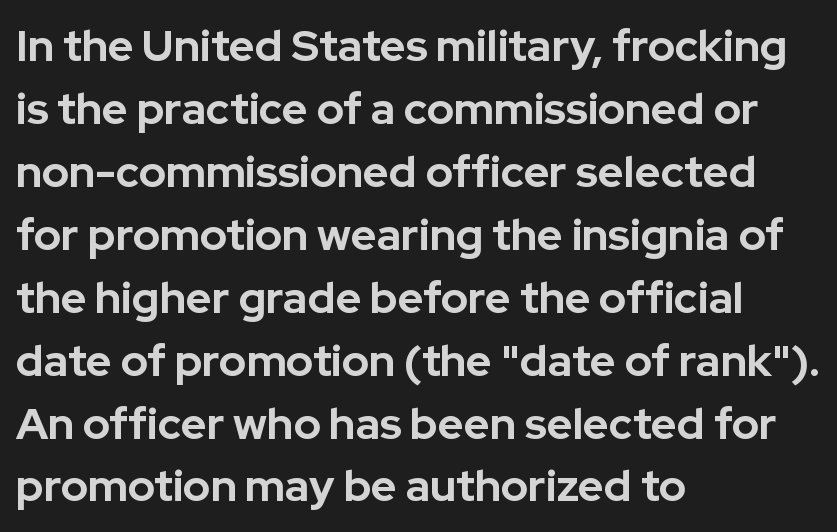
The glyphs have the mass of a bold cut. The rendering uses a moderate line-height, typical for paragraphs. The letters stand upright; this is a roman face. The designer went with a sans here, leaving each stem footless. Clear beneath every line of the passage. You could not count columns in this text — the font is proportionally spaced.
